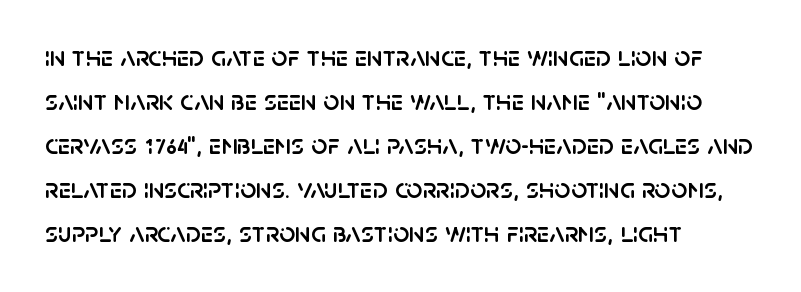
{"serif": "no", "italic": "no", "width": "normal", "stroke_contrast": "low", "x_height": "large", "monospaced": "no", "underline": "no", "align": "left", "line_spacing": "normal", "line_spacing_ratio": 1.57, "letter_spacing": "normal", "letter_spacing_em": 0.0, "glyph_px": 28}
